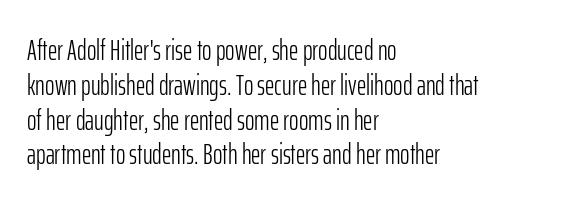
{"serif": "no", "italic": "no", "bold": "no", "weight": "light", "width": "condensed", "stroke_contrast": "low", "x_height": "medium", "monospaced": "no", "underline": "no", "align": "left", "line_spacing_ratio": 1.2, "letter_spacing": "normal", "letter_spacing_em": 0.0, "glyph_px": 29}
